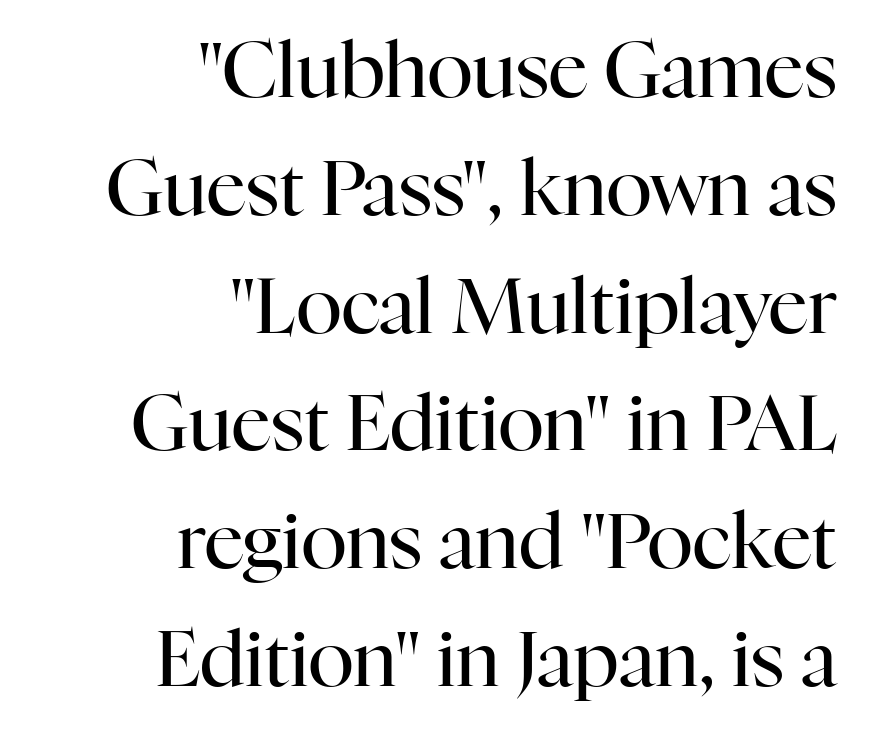
Q: Is the text bold? A: No.
Q: Is the text italic (slanted)? A: No, it is upright.
Q: Is the typeface a serif or a sans-serif typeface? A: Serif.
Q: Is the text underlined? A: No.
Q: How is the paragraph aligned? A: Right-aligned.
Q: Is the spacing between letters normal or unusually wide? A: Normal.
Q: Is the spacing between lines tight, normal or loose? A: Normal.
Q: Width (condensed, normal, or wide)? A: Normal.
Q: Stroke contrast? A: High.
Q: x-height? A: Medium.
Q: Monospaced? A: No.
